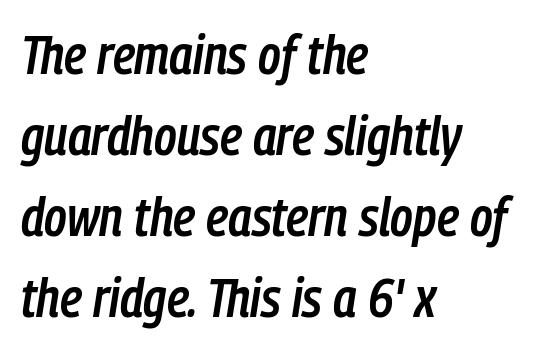
On the weight axis this lands at semibold, roughly 600. The rendering uses natural spacing where letterforms have individual widths. Successive baselines arrive at the customary interval. Style check: oblique. The paragraph has a hard left edge and a soft right edge. Honestly, there is no underline to notice here at all.
